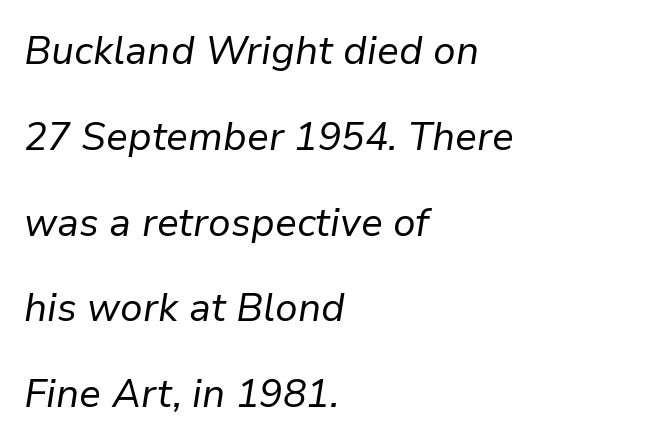
These glyphs show unthickened strokes, regular width or finer. The letters advance in unequal steps, a hallmark of proportional type. Glance below the letters and you will spot only blank space. Looking at the ascenders, they clearly lean.
